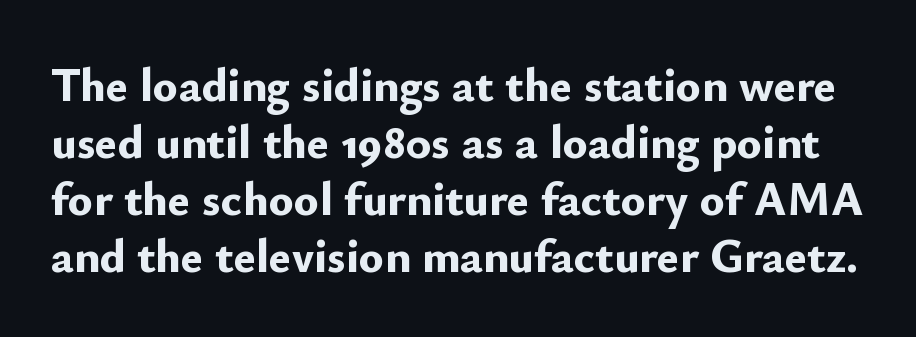
{"serif": "no", "italic": "no", "bold": "yes", "weight": "bold", "width": "normal", "stroke_contrast": "low", "x_height": "small", "monospaced": "no", "underline": "no", "line_spacing_ratio": 1.21, "letter_spacing": "normal", "letter_spacing_em": 0.0, "glyph_px": 47}
